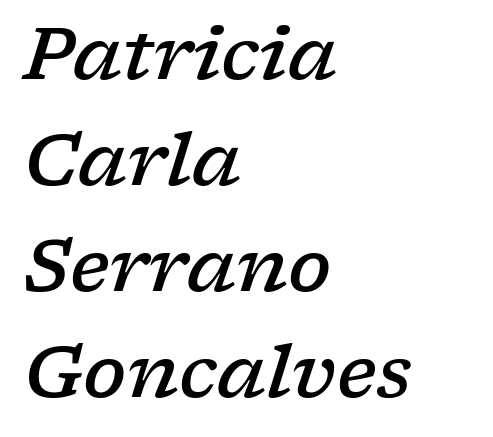
Q: Is the text bold? A: Semi-bold.
Q: Is the text italic (slanted)? A: Yes, it leans right by about 17 degrees.
Q: Is the typeface a serif or a sans-serif typeface? A: Serif.
Q: Is the text underlined? A: No.
Q: How is the paragraph aligned? A: Left-aligned.
Q: Is the spacing between letters normal or unusually wide? A: Normal.
Q: Is the spacing between lines tight, normal or loose? A: Normal.
Q: Width (condensed, normal, or wide)? A: Wide.
Q: Stroke contrast? A: Low.
Q: x-height? A: Medium.
Q: Monospaced? A: No.
